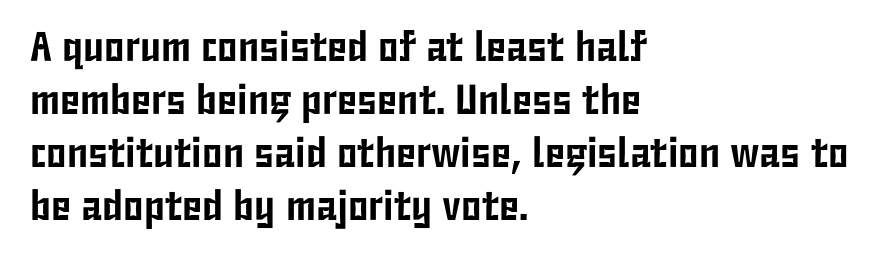
{"serif": "no", "italic": "no", "width": "condensed", "stroke_contrast": "low", "x_height": "medium", "monospaced": "no", "underline": "no", "align": "left", "line_spacing": "normal", "line_spacing_ratio": 1.26, "letter_spacing": "normal", "letter_spacing_em": 0.0, "glyph_px": 42}
